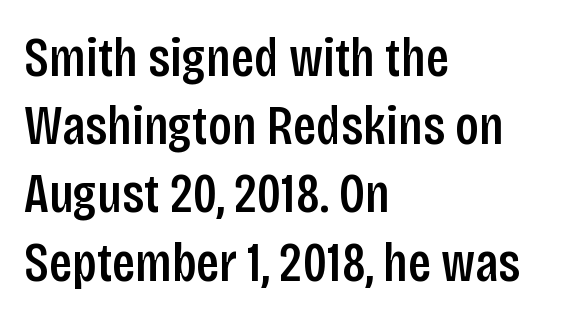
Q: Is the text bold? A: Semi-bold.
Q: Is the text italic (slanted)? A: No, it is upright.
Q: Is the typeface a serif or a sans-serif typeface? A: Sans-serif.
Q: Is the text underlined? A: No.
Q: How is the paragraph aligned? A: Left-aligned.
Q: Is the spacing between letters normal or unusually wide? A: Normal.
Q: Width (condensed, normal, or wide)? A: Condensed.
Q: Stroke contrast? A: Low.
Q: x-height? A: Large.
Q: Monospaced? A: No.
